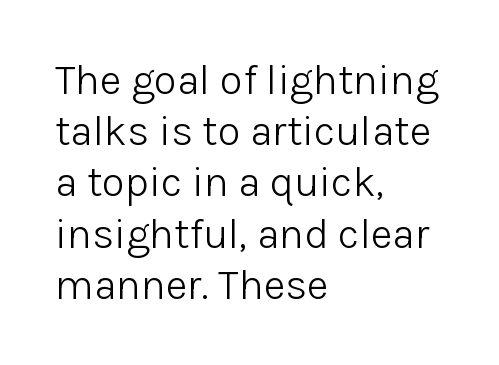
Rule under the text: the space is simply empty. This sample has the flowing, uneven cadence of proportional lettering. Teacher's note: observe the even left margin — that is flush-left alignment. Upright lettering throughout. What kind of face is this? One without serifs — a sans.
